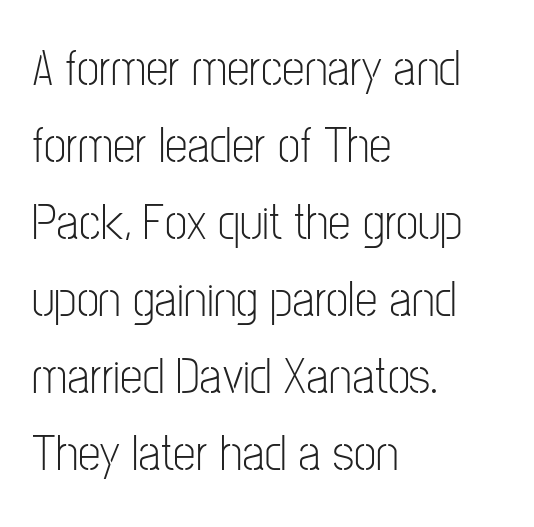
{"serif": "no", "italic": "no", "bold": "no", "weight": "light", "width": "condensed", "stroke_contrast": "low", "x_height": "medium", "monospaced": "no", "underline": "no", "align": "left", "line_spacing": "normal", "line_spacing_ratio": 1.51, "letter_spacing": "normal", "letter_spacing_em": 0.0, "glyph_px": 51}
